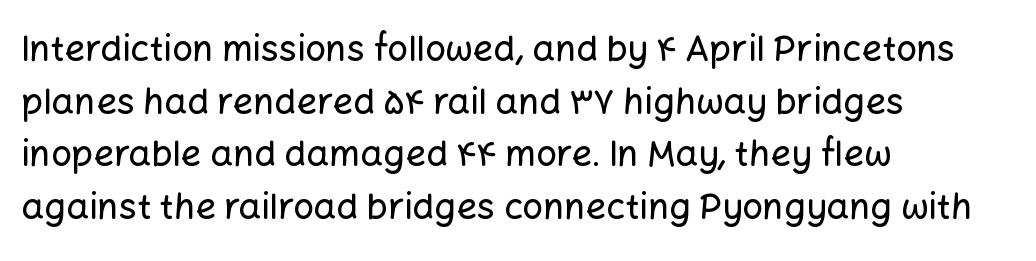
The image shows 36 px sans-serif type, upright; set left-aligned, normal line spacing (1.46x), normal letter spacing, not underlined; low stroke contrast and a medium x-height.
